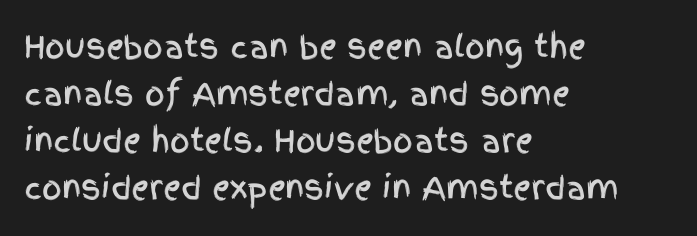
{"serif": "no", "italic": "no", "width": "condensed", "x_height": "large", "monospaced": "no", "underline": "no", "align": "left", "line_spacing": "normal", "line_spacing_ratio": 1.52, "letter_spacing": "normal", "letter_spacing_em": 0.0, "glyph_px": 31}
